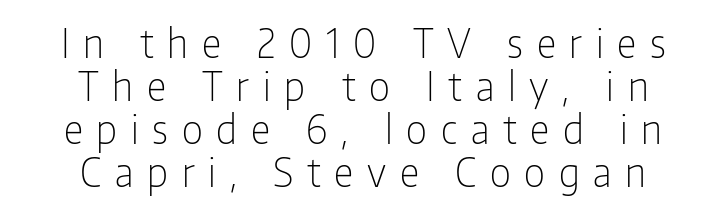
Q: Is the text bold? A: No.
Q: Is the text italic (slanted)? A: No, it is upright.
Q: Is the typeface a serif or a sans-serif typeface? A: Sans-serif.
Q: Is the text underlined? A: No.
Q: How is the paragraph aligned? A: Centered.
Q: Is the spacing between letters normal or unusually wide? A: Unusually wide.
Q: Is the spacing between lines tight, normal or loose? A: Tight.
Q: Width (condensed, normal, or wide)? A: Condensed.
Q: Stroke contrast? A: Low.
Q: x-height? A: Medium.
Q: Monospaced? A: No.
